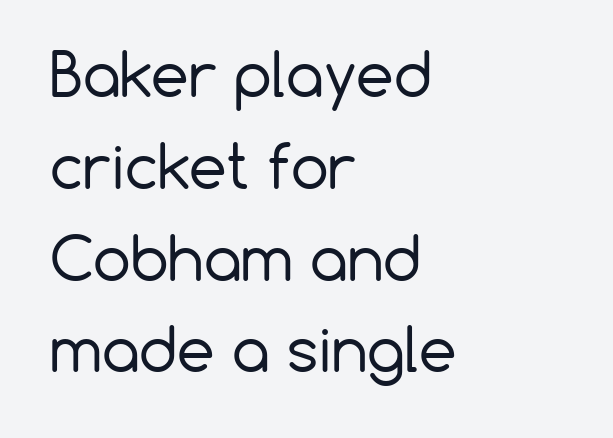
The face used here is proportionally spaced, like ordinary book or web type. Any mark beneath the type? The region is blank. Style check: upright. Unbolded letterforms with no extra heft.
